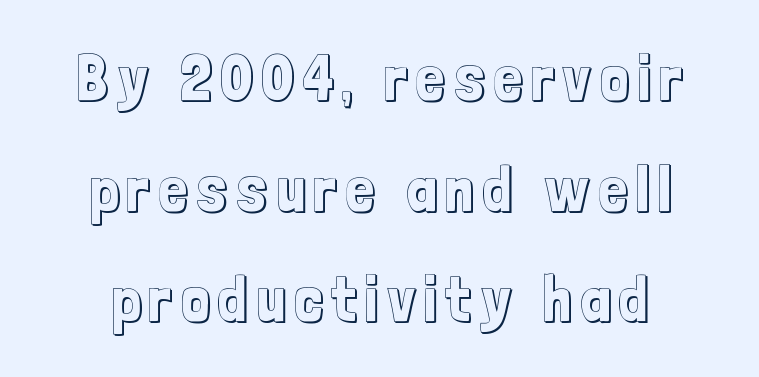
Any mark beneath the type? The region is blank. The face used here is proportionally spaced, like ordinary book or web type. The typography opts for an upright posture over an oblique one.
